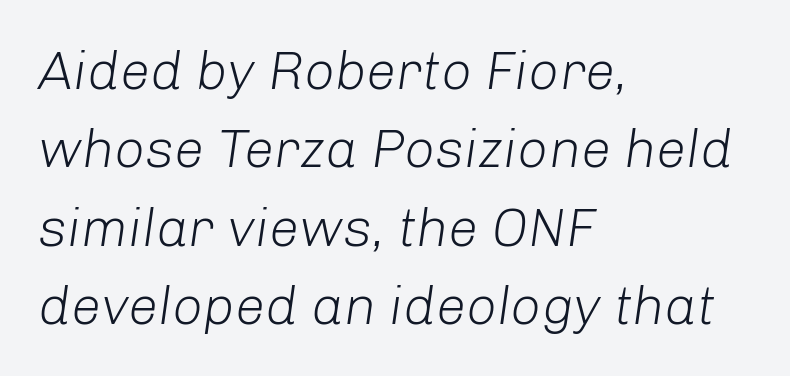
Weight: in the light-to-regular range. Here the designer chose a conventional face with non-uniform glyph widths. Anything drawn beneath the words? Only blank space. Visually the block forms a straight wall on the left and a jagged coastline on the right. Regular leading.
